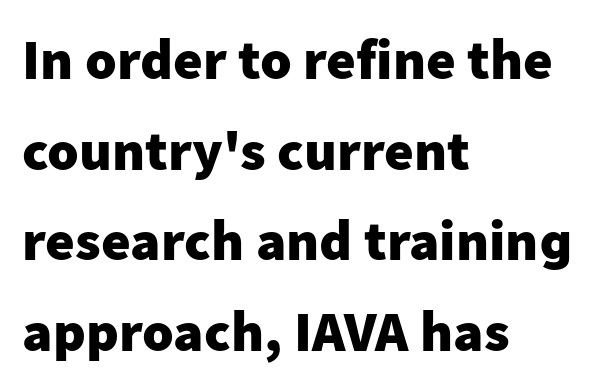
The image shows 57 px heavy sans-serif type, upright; set left-aligned, normal line spacing (1.59x), normal letter spacing, not underlined; low stroke contrast and a medium x-height.
